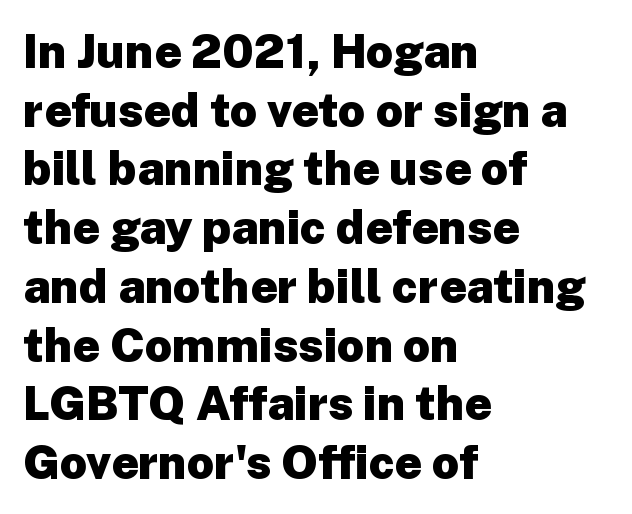
{"serif": "no", "italic": "no", "bold": "yes", "weight": "heavy", "width": "normal", "stroke_contrast": "low", "x_height": "medium", "monospaced": "no", "underline": "no", "align": "left", "line_spacing": "normal", "line_spacing_ratio": 1.25, "letter_spacing": "normal", "letter_spacing_em": 0.0, "glyph_px": 47}
